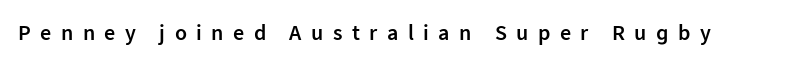
{"italic": "no", "bold": "semi", "underline": "no", "letter_spacing": "wide", "letter_spacing_em": 0.43, "glyph_px": 22}
